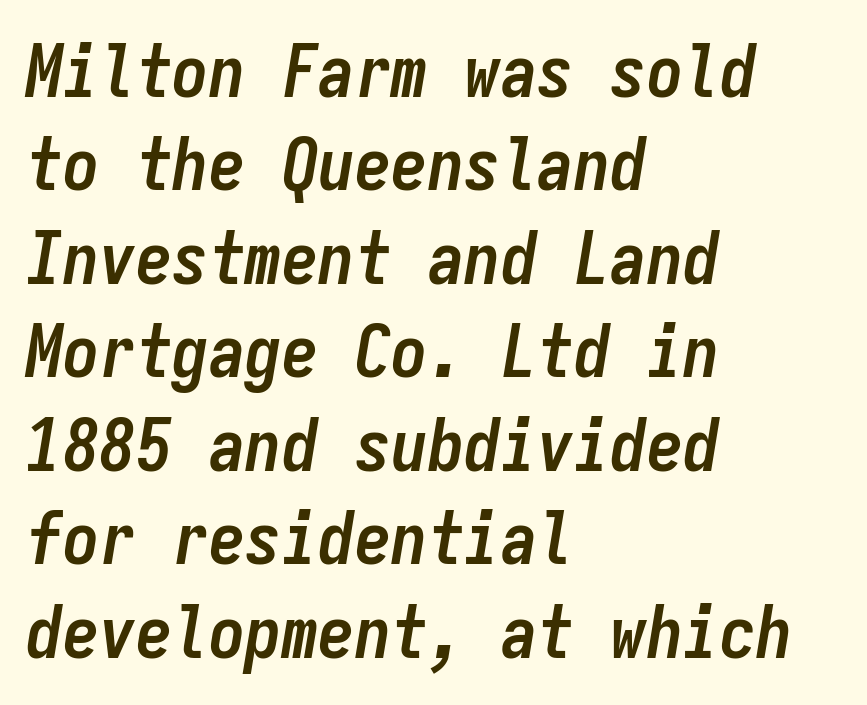
{"italic": "yes", "lean": "right", "slant_degrees": 9, "bold": "yes", "weight": "semibold", "width": "condensed", "stroke_contrast": "low", "x_height": "medium", "monospaced": "yes", "underline": "no", "align": "left", "line_spacing": "normal", "line_spacing_ratio": 1.28, "letter_spacing": "normal", "letter_spacing_em": 0.0, "glyph_px": 73}
